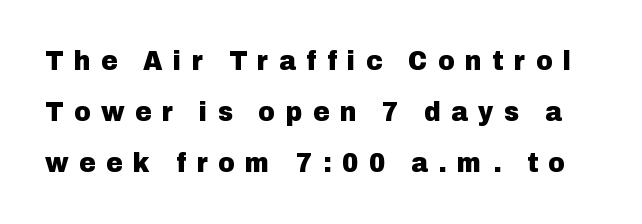
{"serif": "no", "italic": "no", "bold": "yes", "weight": "heavy", "width": "normal", "stroke_contrast": "low", "x_height": "medium", "monospaced": "no", "underline": "no", "line_spacing_ratio": 1.83, "letter_spacing": "wide", "letter_spacing_em": 0.38, "glyph_px": 28}
